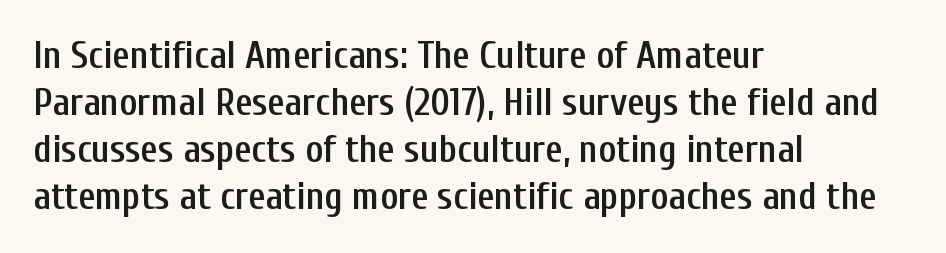
Q: Is the text bold? A: Semi-bold.
Q: Is the text italic (slanted)? A: No, it is upright.
Q: Is the typeface a serif or a sans-serif typeface? A: Sans-serif.
Q: Is the text underlined? A: No.
Q: How is the paragraph aligned? A: Left-aligned.
Q: Is the spacing between letters normal or unusually wide? A: Normal.
Q: Width (condensed, normal, or wide)? A: Condensed.
Q: Stroke contrast? A: Low.
Q: x-height? A: Medium.
Q: Monospaced? A: No.
